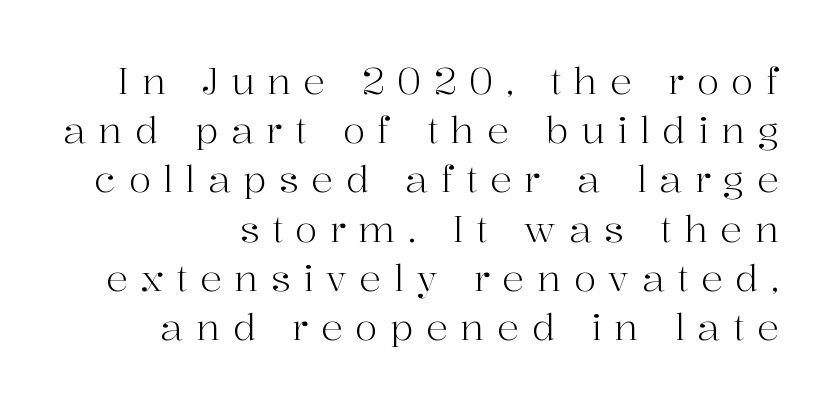
{"serif": "yes", "italic": "no", "bold": "no", "weight": "light", "width": "normal", "stroke_contrast": "high", "x_height": "medium", "monospaced": "no", "underline": "no", "line_spacing": "normal", "line_spacing_ratio": 1.33, "letter_spacing": "wide", "letter_spacing_em": 0.33, "glyph_px": 37}
